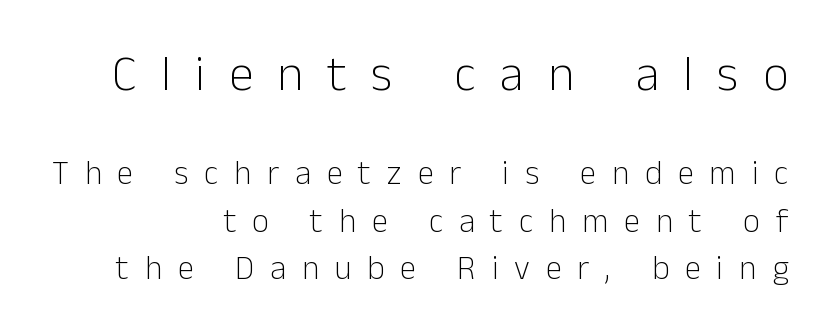
Q: Is the text bold? A: No.
Q: Is the text italic (slanted)? A: No, it is upright.
Q: Is the typeface a serif or a sans-serif typeface? A: Sans-serif.
Q: Is the text underlined? A: No.
Q: How is the paragraph aligned? A: Right-aligned.
Q: Is the spacing between letters normal or unusually wide? A: Unusually wide.
Q: Is the spacing between lines tight, normal or loose? A: Normal.
Q: Which block of text is set in a larger size, the first (top) or the second (bottom)? A: The first (top) one.
Q: Width (condensed, normal, or wide)? A: Normal.
Q: Stroke contrast? A: Low.
Q: x-height? A: Medium.
Q: Monospaced? A: No.
